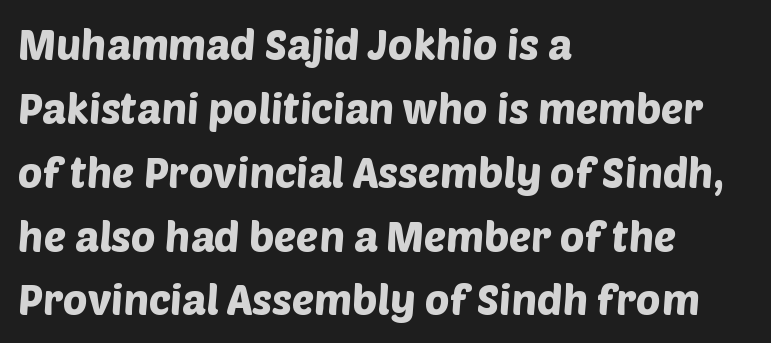
Do the characters align in a grid? No, the font is proportional. Normally led — the rows are evenly, conventionally spaced. These lines are composed in type without serifs. Compared with typical body copy, the letter spacing here is the same.
